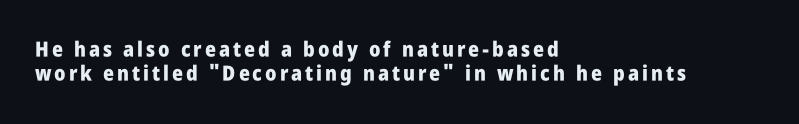
How would I describe the line gaps? Narrow and economical. Which margin do the lines hug? The left one — the right edge is uneven. The face used here has the dense, thick strokes of a bold. Posture: straight, roman, zero tilt. The string is rendered with underlining switched off.
